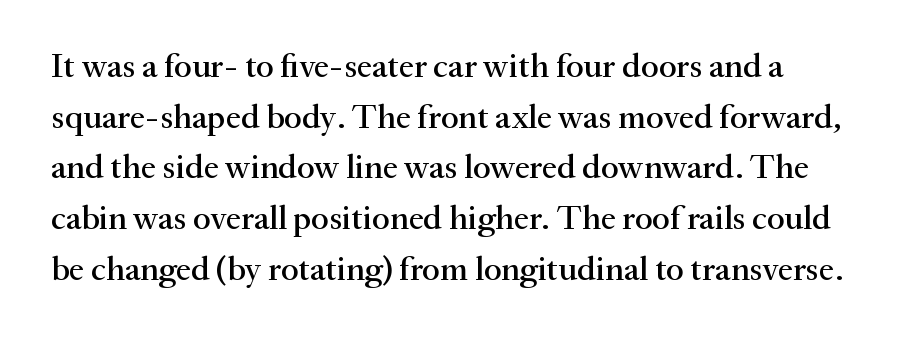
Unlike a clean sans, this face finishes its strokes with serifs. What stands out about the letter spacing? Nothing — it is the standard amount. The string is rendered with underlining switched off. Looks like regular typesetting: each glyph gets only the width it needs. Rendered with straight, roman letterforms. Notice how descenders clear the ascenders below comfortably — that's standard leading.
